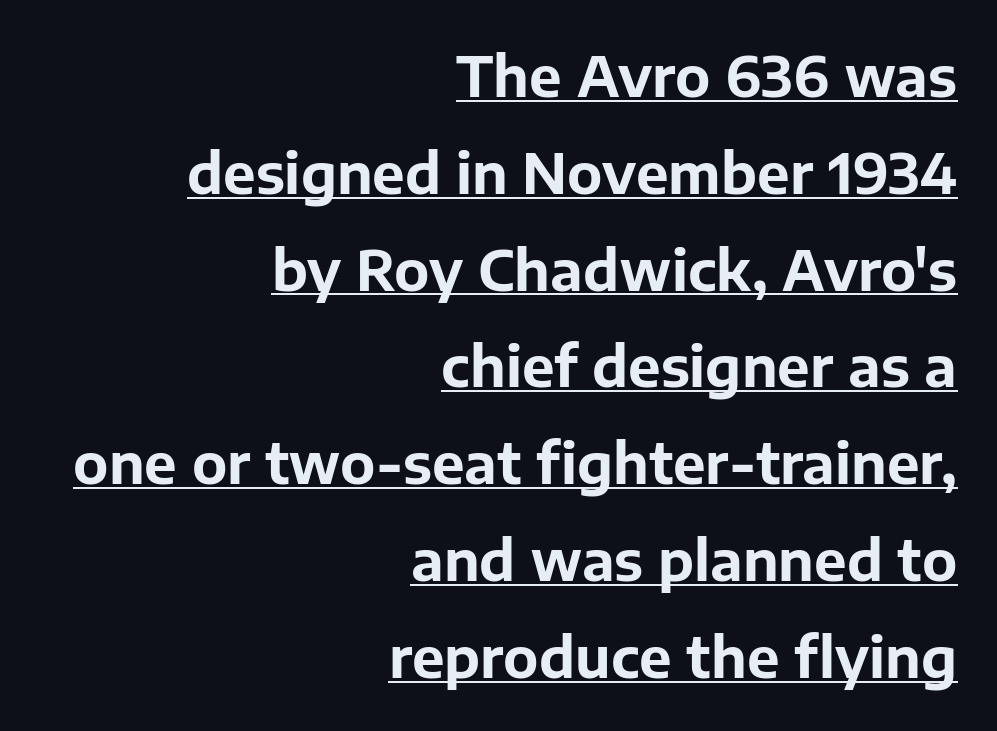
Every character sits straight up, as roman type does. Like a heading marked for emphasis, these lines bear an underscore. Tracking value appears to be zero — textbook default spacing. Line endings align vertically; line beginnings do not.
